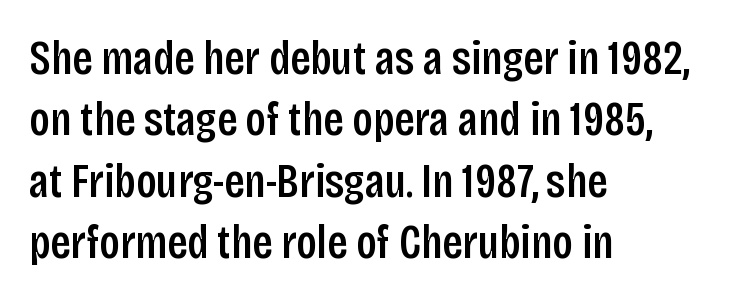
The image shows 48 px condensed sans-serif type, upright; set left-aligned, normal line spacing (1.28x), normal letter spacing, not underlined; low stroke contrast and a large x-height.
